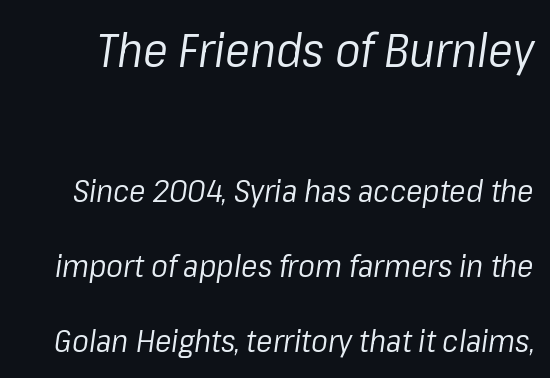
The image shows 47 px regular-weight type, italic (leaning right); set loose line spacing (2.43x), normal letter spacing, not underlined; the first (top) block is 1.52x larger; low stroke contrast and a medium x-height.
